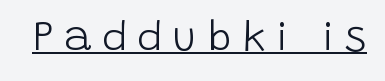
The passage shown is typeset with a sans-serif family. The rendering uses natural spacing where letterforms have individual widths. You could only call the tracking loose — the letters float apart. In designer terms, the underline attribute is active on this setting.
